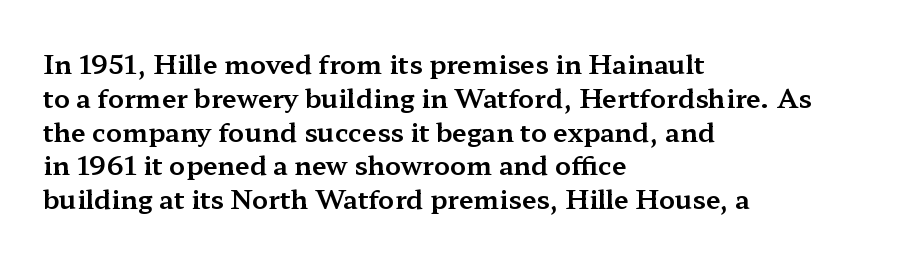
Q: Is the text italic (slanted)? A: No, it is upright.
Q: Is the text underlined? A: No.
Q: How is the paragraph aligned? A: Left-aligned.
Q: Is the spacing between letters normal or unusually wide? A: Normal.
Q: Is the spacing between lines tight, normal or loose? A: Normal.
